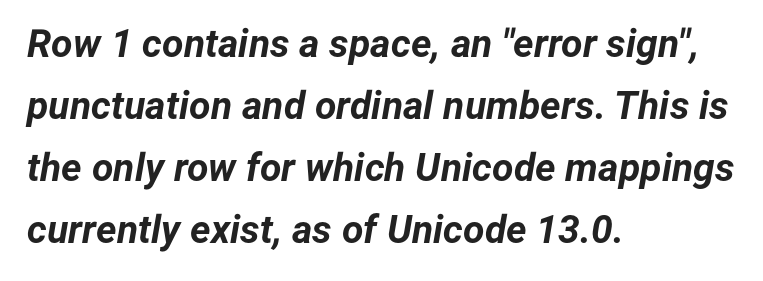
Q: Is the text bold? A: Yes.
Q: Is the text italic (slanted)? A: Yes, it leans right by about 12 degrees.
Q: Is the text underlined? A: No.
Q: How is the paragraph aligned? A: Left-aligned.
Q: Is the spacing between letters normal or unusually wide? A: Normal.
Q: Is the spacing between lines tight, normal or loose? A: Normal.
Q: Width (condensed, normal, or wide)? A: Normal.
Q: Stroke contrast? A: Low.
Q: x-height? A: Medium.
Q: Monospaced? A: No.
